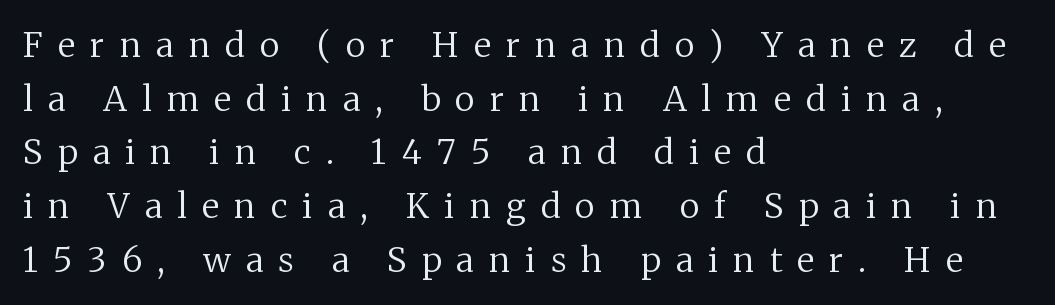
The image shows 34 px regular-weight serif type, upright; set left-aligned, normal line spacing (1.58x), unusually wide letter spacing (+0.45 em), not underlined; medium stroke contrast and a medium x-height.
